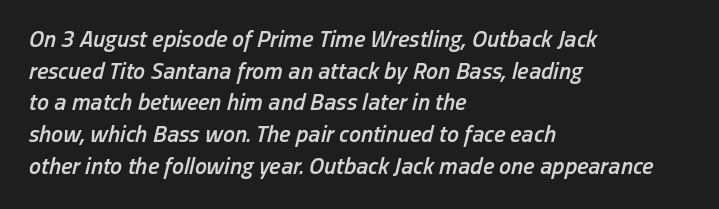
Q: Is the text bold? A: Semi-bold.
Q: Is the text italic (slanted)? A: Yes, it leans right by about 13 degrees.
Q: Is the text underlined? A: No.
Q: How is the paragraph aligned? A: Left-aligned.
Q: Is the spacing between letters normal or unusually wide? A: Normal.
Q: Is the spacing between lines tight, normal or loose? A: Normal.
